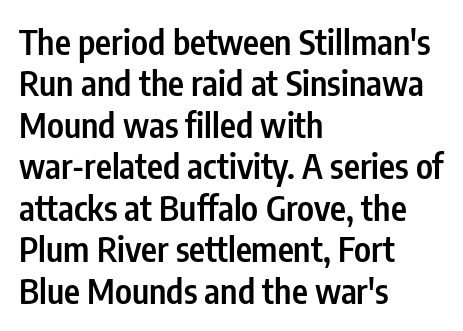
You can tell from the bare stems that sans-serif type was used. A fair bit of extra ink — the face is semibold, not bold. Character widths vary here, with narrow letters taking less room than wide ones. The tracking reads as untouched default to a designer's eye. Characters remain perfectly vertical along every line.
